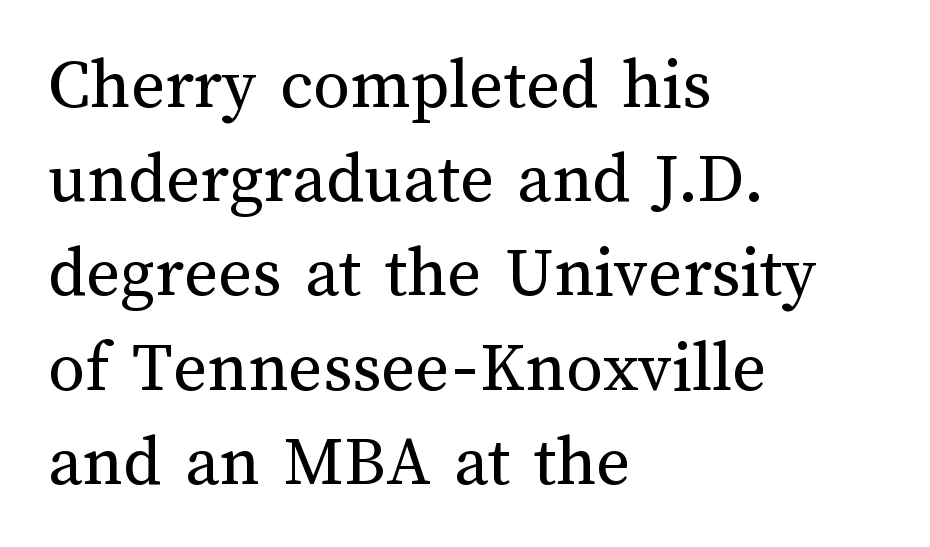
The image shows 73 px regular-weight type, upright; set left-aligned, normal line spacing (1.29x), normal letter spacing, not underlined; medium stroke contrast and a medium x-height.
